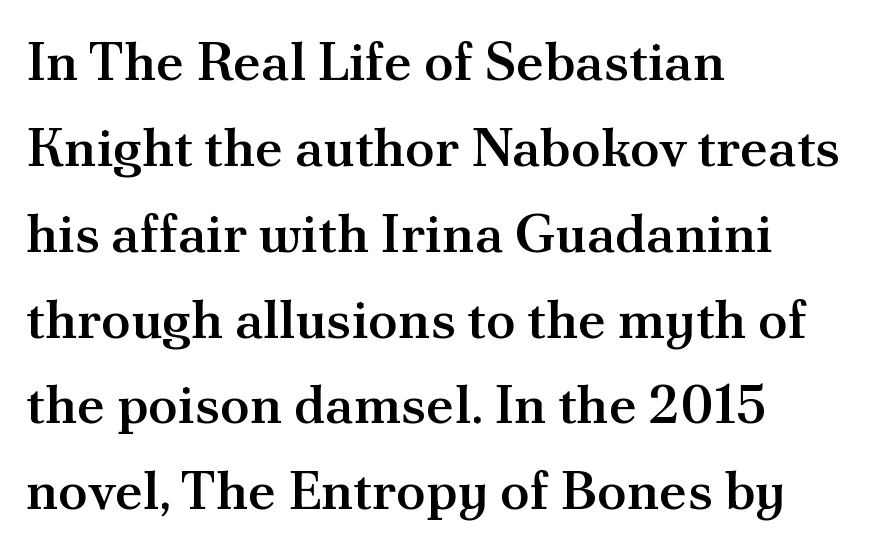
Varying glyph widths throughout — classic text-font behaviour. The glyphs are unaccompanied by any horizontal stroke below them. This sample keeps an unexceptional amount of space between lines. A classic flush-left, rag-right setting is used for this passage. In terms of posture, this sample is upright.
